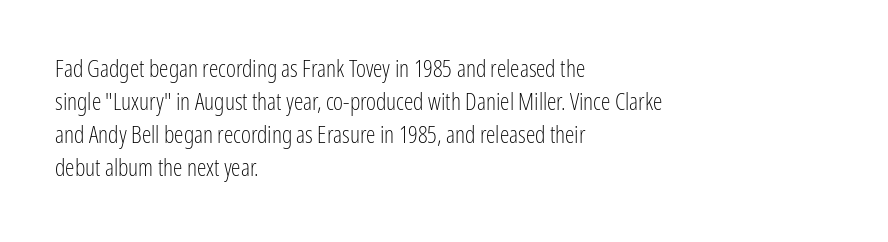
Horizontally, the lines are justified to the leading edge only. A roman cut, with each character standing at attention. The lines sit at an ordinary, default distance from one another. The font sits on the lighter half of the weight spectrum, regular included. Just letters on the line, the space beneath them empty. Standard letterfit; no display-style spreading of the glyphs.
